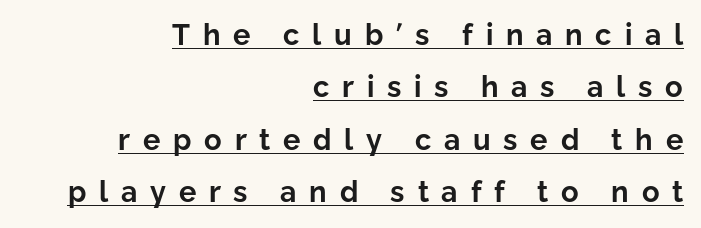
Alignment: flush right. Here the designer chose a conventional face with non-uniform glyph widths. To sum up the face: it is a sans, with no serifs. Heft: maximum for text — a bold.
